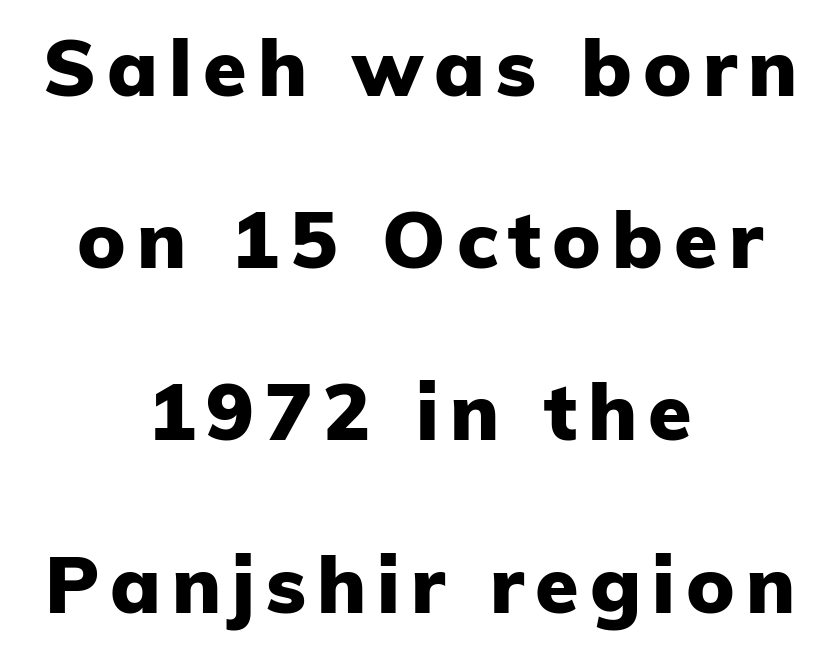
Ascenders rise straight up at ninety degrees. Character widths vary here, with narrow letters taking less room than wide ones. The gap between lines stays unmarked. Airy leading. This is heavy type, rendered in bold. The rendering positions every line midway between the sides.
